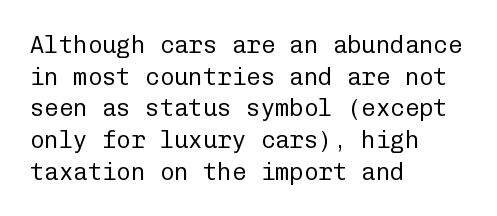
Leftover space on each line is placed entirely after the last word. The typesetting does not lean heavy: it is not bold. Honestly, the letter spacing is just normal — you wouldn't notice it. Underline: absent. If you drew a line through each stem, it would be perfectly vertical.
